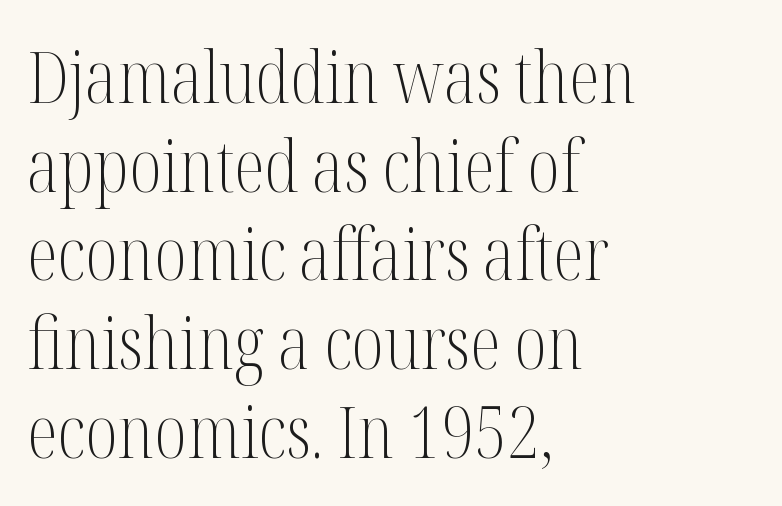
{"serif": "yes", "italic": "no", "bold": "no", "weight": "light", "width": "condensed", "stroke_contrast": "medium", "x_height": "medium", "monospaced": "no", "underline": "no", "align": "left", "line_spacing": "normal", "line_spacing_ratio": 1.25, "letter_spacing": "normal", "letter_spacing_em": 0.0, "glyph_px": 71}
